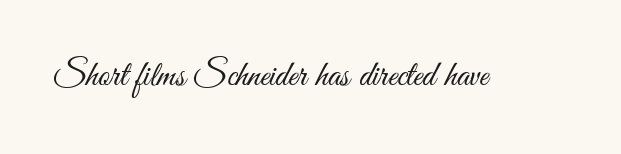
Q: Is the text bold? A: No.
Q: Is the text italic (slanted)? A: Yes.
Q: Is the typeface a serif or a sans-serif typeface? A: Sans-serif.
Q: Is the text underlined? A: No.
Q: Is the spacing between letters normal or unusually wide? A: Normal.
Q: Width (condensed, normal, or wide)? A: Condensed.
Q: Stroke contrast? A: Medium.
Q: x-height? A: Small.
Q: Monospaced? A: No.
